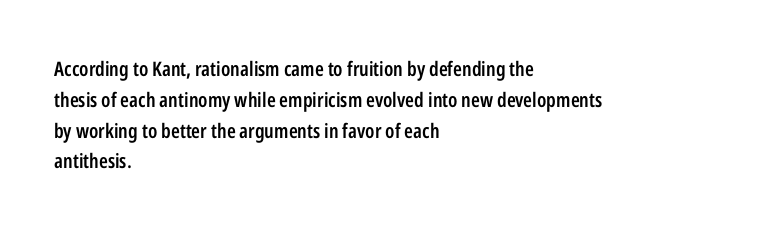
{"italic": "no", "bold": "semi", "underline": "no", "align": "left", "line_spacing": "normal", "line_spacing_ratio": 1.54, "letter_spacing": "normal", "letter_spacing_em": 0.0, "glyph_px": 20}
